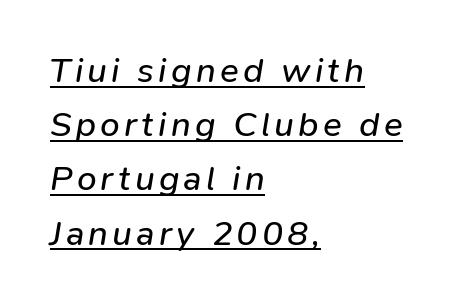
{"italic": "yes", "lean": "right", "slant_degrees": 9, "bold": "no", "weight": "regular", "width": "normal", "stroke_contrast": "low", "x_height": "medium", "monospaced": "no", "underline": "yes", "align": "left", "line_spacing": "normal", "line_spacing_ratio": 1.55, "glyph_px": 35}
